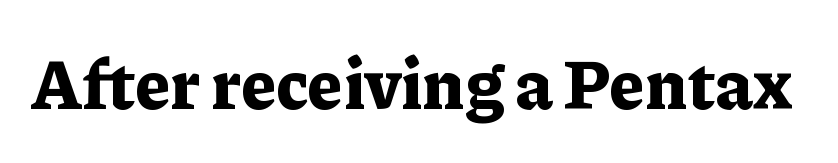
The strokes are fattened all the way to bold. Rendered with straight, roman letterforms. Each letter keeps its own natural width here, so spacing adapts to shape. Observe the serifs anchoring each vertical stroke in this sample.
